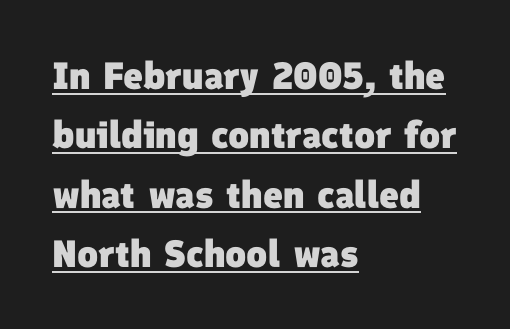
{"serif": "no", "bold": "yes", "weight": "heavy", "width": "normal", "stroke_contrast": "low", "x_height": "medium", "monospaced": "no", "underline": "yes", "align": "left", "line_spacing": "normal", "line_spacing_ratio": 1.56, "letter_spacing": "normal", "letter_spacing_em": 0.0, "glyph_px": 38}
